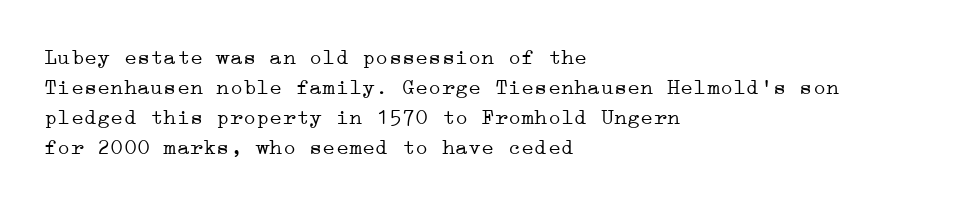
Q: Is the text bold? A: No.
Q: Is the text italic (slanted)? A: No, it is upright.
Q: Is the text underlined? A: No.
Q: How is the paragraph aligned? A: Left-aligned.
Q: Is the spacing between letters normal or unusually wide? A: Normal.
Q: Is the spacing between lines tight, normal or loose? A: Normal.
